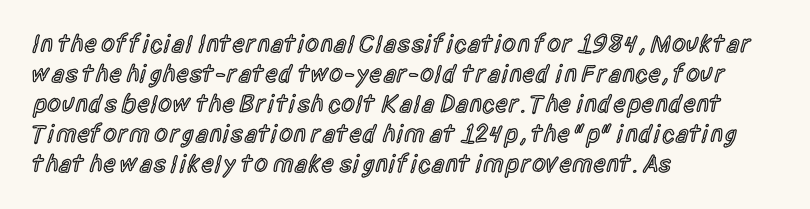
{"bold": "semi", "underline": "no", "align": "left", "line_spacing_ratio": 1.2, "letter_spacing": "normal", "letter_spacing_em": 0.0, "glyph_px": 25}
